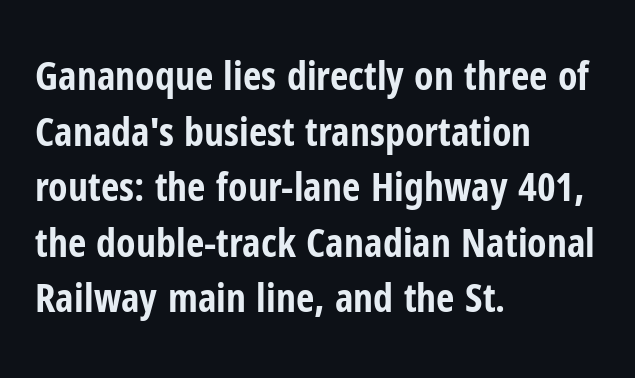
Serifs: no, the terminals of the letterforms are clean. Think of a printed novel: that variable character pitch is what you see here. Set as a true bold cut, around the 700 mark. Ordinary non-slanted type is in use. Line spacing here is normal.
